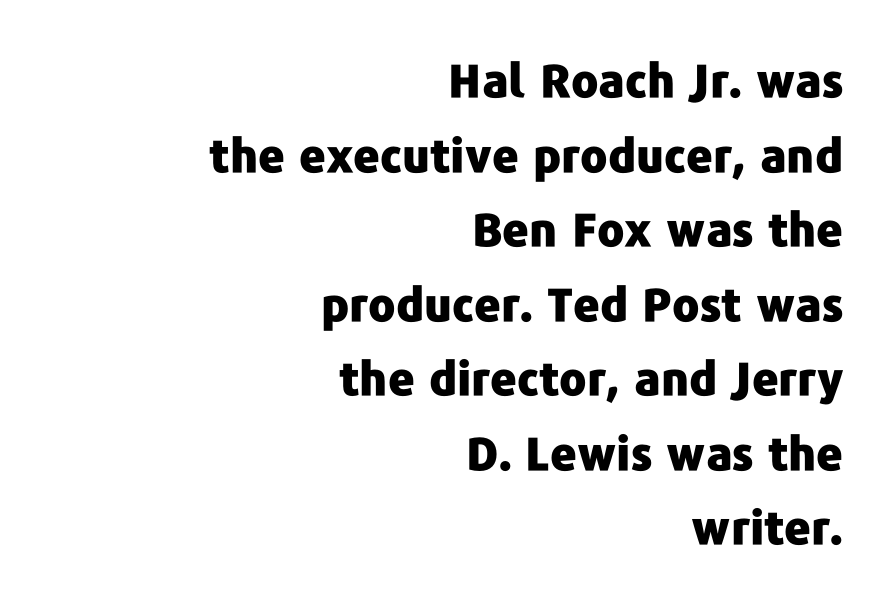
{"serif": "no", "italic": "no", "bold": "yes", "weight": "heavy", "width": "normal", "stroke_contrast": "low", "x_height": "medium", "monospaced": "no", "underline": "no", "align": "right", "line_spacing": "normal", "line_spacing_ratio": 1.62, "letter_spacing": "normal", "letter_spacing_em": 0.0, "glyph_px": 46}
